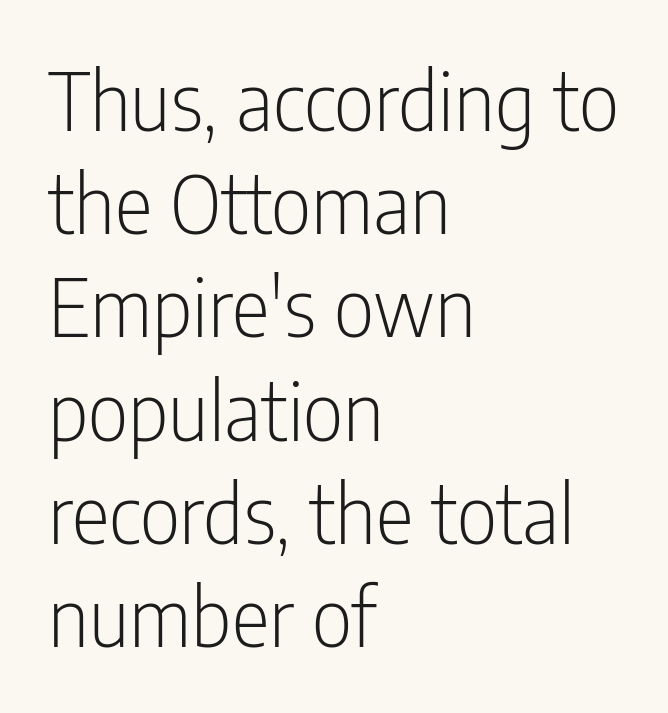
The image shows 80 px light, condensed sans-serif type, upright; set left-aligned, normal line spacing (1.29x), normal letter spacing, not underlined; low stroke contrast and a medium x-height.
